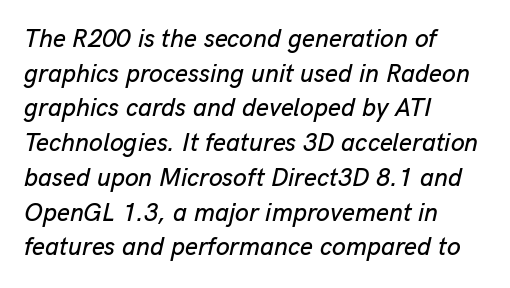
{"italic": "yes", "lean": "right", "slant_degrees": 13, "underline": "no", "align": "left", "line_spacing": "normal", "line_spacing_ratio": 1.39, "letter_spacing": "normal", "letter_spacing_em": 0.0, "glyph_px": 25}
